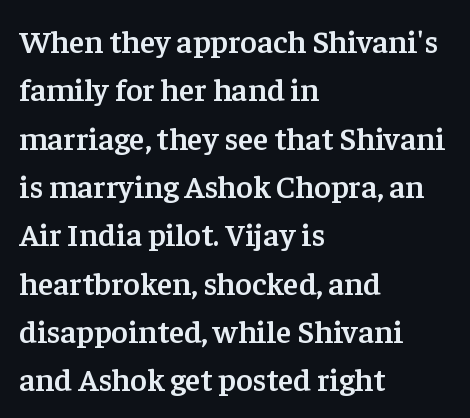
{"serif": "yes", "italic": "no", "bold": "semi", "weight": "semibold", "width": "normal", "stroke_contrast": "low", "x_height": "medium", "monospaced": "no", "underline": "no", "align": "left", "line_spacing": "normal", "line_spacing_ratio": 1.51, "letter_spacing": "normal", "letter_spacing_em": 0.0, "glyph_px": 32}
